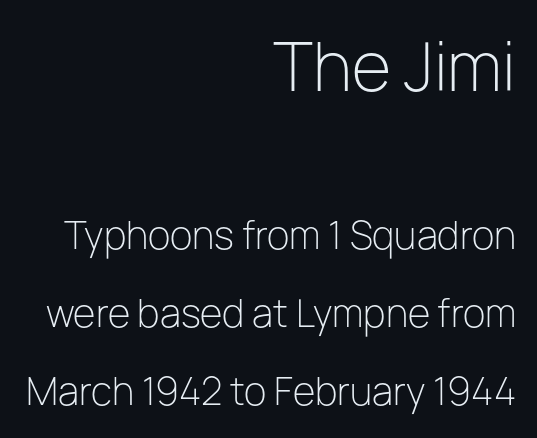
{"serif": "no", "italic": "no", "bold": "no", "weight": "light", "width": "normal", "stroke_contrast": "low", "x_height": "medium", "monospaced": "no", "underline": "no", "align": "right", "line_spacing": "loose", "line_spacing_ratio": 2.1, "letter_spacing": "normal", "letter_spacing_em": 0.0, "larger_block": "first", "size_ratio": 1.76, "glyph_px": 65}
